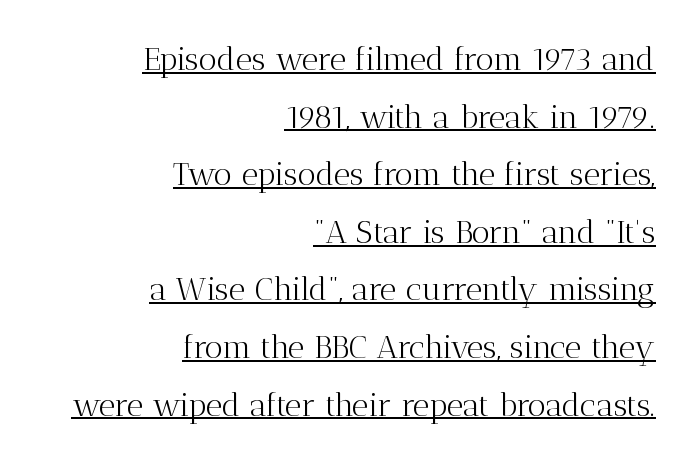
{"serif": "yes", "italic": "no", "bold": "no", "weight": "light", "width": "normal", "stroke_contrast": "medium", "x_height": "medium", "monospaced": "no", "underline": "yes", "align": "right", "line_spacing_ratio": 1.8, "letter_spacing": "normal", "letter_spacing_em": 0.0, "glyph_px": 32}
